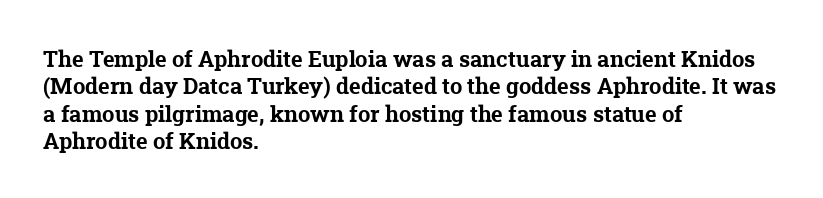
The image shows 22 px bold type; set left-aligned, line spacing 1.24x, normal letter spacing, not underlined.
